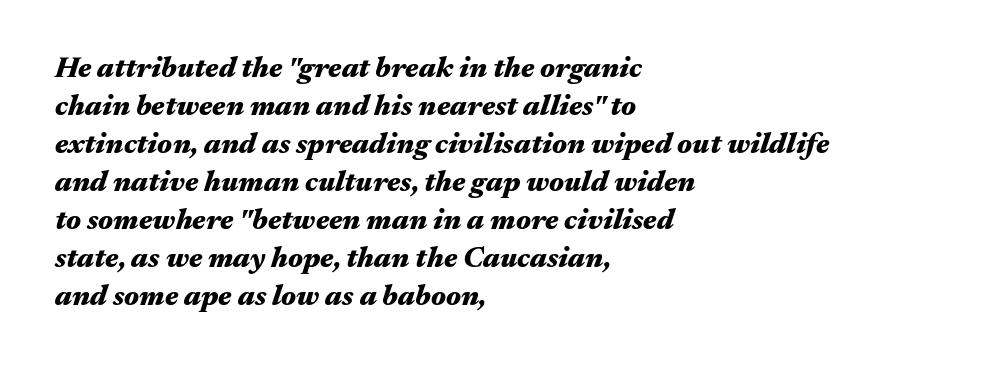
Q: Is the text bold? A: Yes.
Q: Is the text italic (slanted)? A: Yes, it leans right by about 17 degrees.
Q: Is the text underlined? A: No.
Q: How is the paragraph aligned? A: Left-aligned.
Q: Is the spacing between letters normal or unusually wide? A: Normal.
Q: Is the spacing between lines tight, normal or loose? A: Normal.
Q: Width (condensed, normal, or wide)? A: Wide.
Q: Stroke contrast? A: Medium.
Q: x-height? A: Medium.
Q: Monospaced? A: No.
